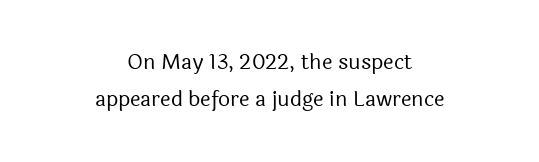
{"italic": "no", "bold": "no", "underline": "no", "align": "center", "line_spacing_ratio": 1.77, "letter_spacing": "normal", "letter_spacing_em": 0.0, "glyph_px": 21}
